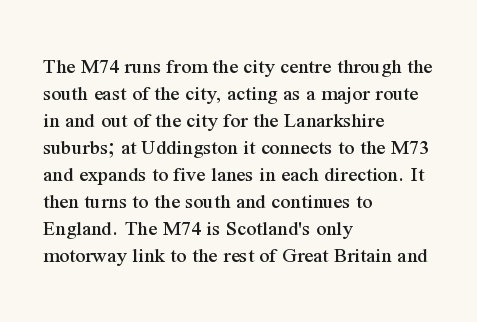
The image shows 22 px text type, upright; set left-aligned, line spacing 1.23x, normal letter spacing, not underlined.
